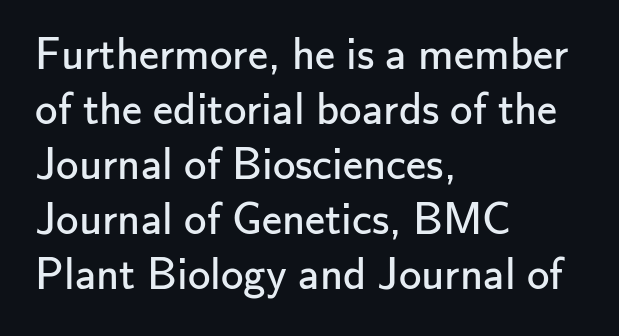
{"serif": "no", "italic": "no", "bold": "no", "weight": "regular", "width": "normal", "stroke_contrast": "low", "x_height": "small", "monospaced": "no", "underline": "no", "align": "left", "line_spacing_ratio": 1.22, "letter_spacing": "normal", "letter_spacing_em": 0.0, "glyph_px": 45}
